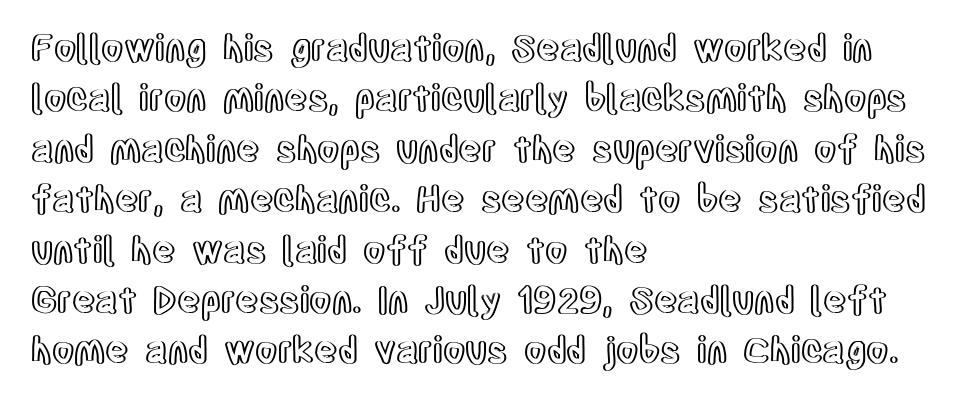
Glance below the letters and you will spot only blank space. The ragged edge is on the right, which tells us the setting is flush left. Normally led — the rows are evenly, conventionally spaced. Short note: letters normally spaced. You can tell it's not italic because the verticals are truly vertical. Looks like regular typesetting: each glyph gets only the width it needs.
